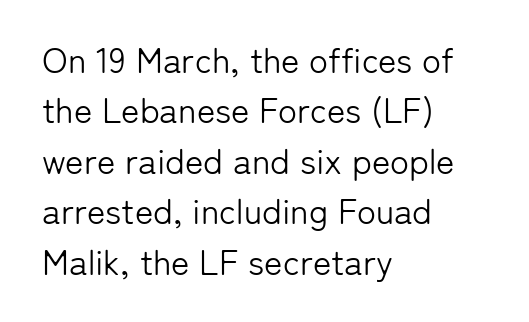
Q: Is the text bold? A: No.
Q: Is the text italic (slanted)? A: No, it is upright.
Q: Is the typeface a serif or a sans-serif typeface? A: Sans-serif.
Q: Is the text underlined? A: No.
Q: How is the paragraph aligned? A: Left-aligned.
Q: Is the spacing between letters normal or unusually wide? A: Normal.
Q: Is the spacing between lines tight, normal or loose? A: Normal.
Q: Width (condensed, normal, or wide)? A: Normal.
Q: Stroke contrast? A: Low.
Q: x-height? A: Medium.
Q: Monospaced? A: No.
